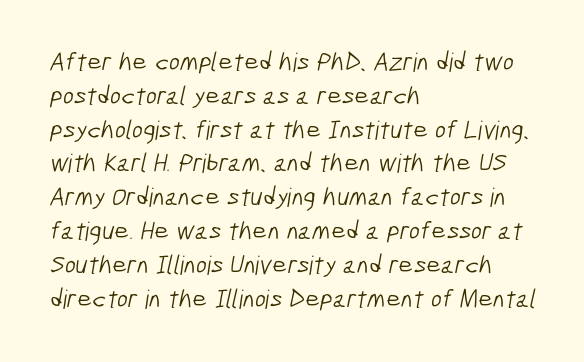
The image shows 26 px text type; set left-aligned, normal line spacing (1.3x), normal letter spacing, not underlined.
